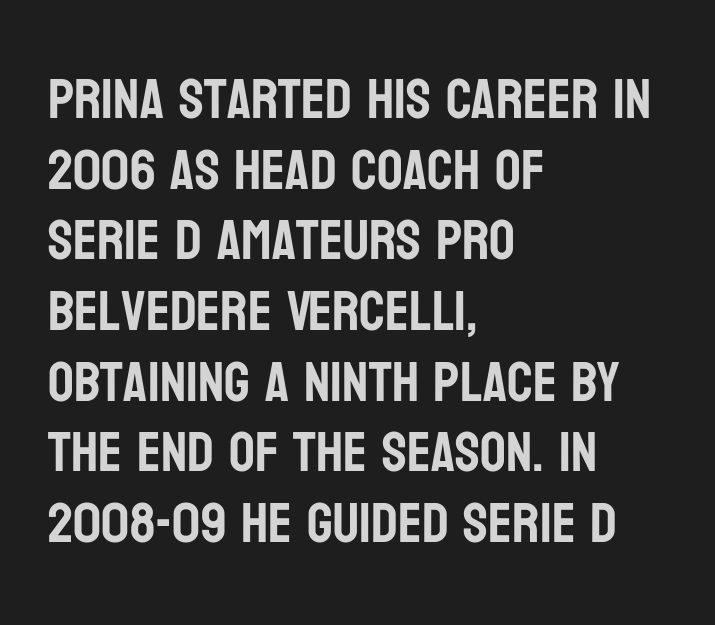
The image shows 57 px condensed sans-serif type, upright; set left-aligned, line spacing 1.24x, normal letter spacing, not underlined; low stroke contrast and a large x-height.
